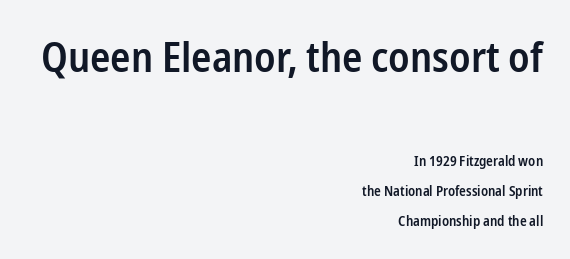
The image shows 42 px semibold, condensed sans-serif type, upright; set right-aligned, loose line spacing (2.15x), normal letter spacing, not underlined; the first (top) block is 3.0x larger; low stroke contrast and a medium x-height.
